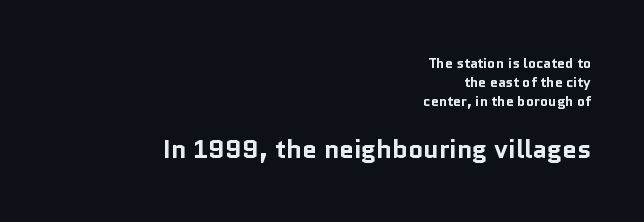
{"italic": "no", "bold": "yes", "underline": "no", "align": "right", "line_spacing": "normal", "line_spacing_ratio": 1.35, "letter_spacing": "normal", "letter_spacing_em": 0.0, "larger_block": "second", "size_ratio": 1.86, "glyph_px": 26}
